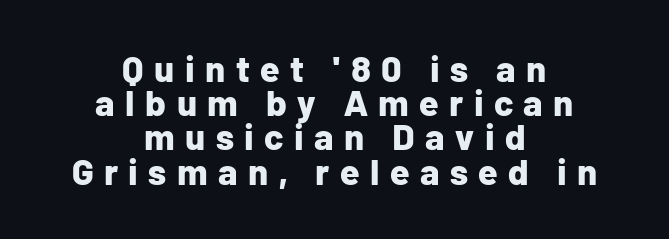
{"serif": "no", "italic": "no", "bold": "yes", "weight": "bold", "width": "normal", "stroke_contrast": "low", "x_height": "medium", "monospaced": "no", "underline": "no", "align": "center", "line_spacing": "tight", "line_spacing_ratio": 0.95, "letter_spacing": "wide", "letter_spacing_em": 0.29, "glyph_px": 36}
